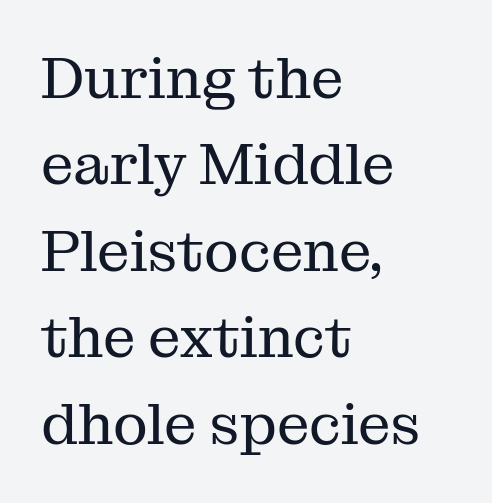
The image shows 58 px regular-weight serif type, upright; set left-aligned, normal line spacing (1.49x), normal letter spacing, not underlined; medium stroke contrast and a medium x-height.
